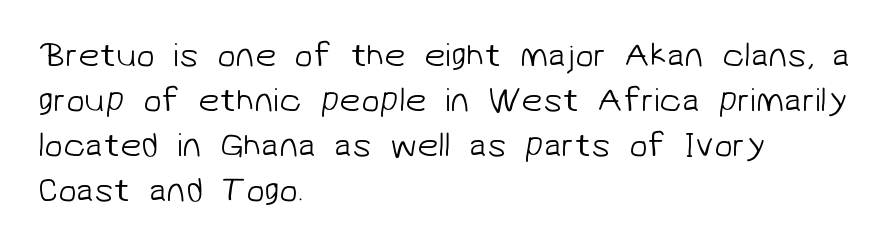
The specimen omits any rule beneath the text block's lines. The passage shown is not bold in any degree. Is the letter spacing exaggerated? No — it looks like the ordinary default. The rendering uses natural spacing where letterforms have individual widths. Is there much room between lines? A standard amount, neither cramped nor airy. The lines in this sample share a left origin and differ only in where they stop.
